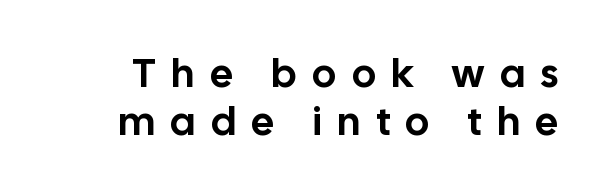
Serifs: no, the terminals of the letterforms are clean. Note the varied advance widths — an 'i' is clearly narrower than an 'm'. You could only call the tracking loose — the letters float apart. A roman cut, with each character standing at attention.
